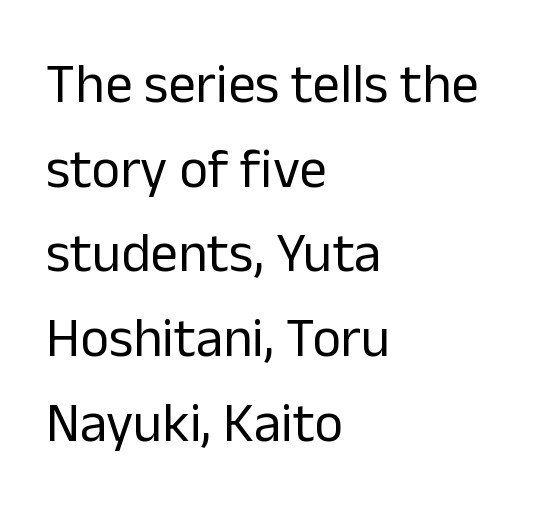
The image shows 55 px regular-weight sans-serif type, upright; set left-aligned, normal line spacing (1.54x), normal letter spacing, not underlined; low stroke contrast and a medium x-height.
